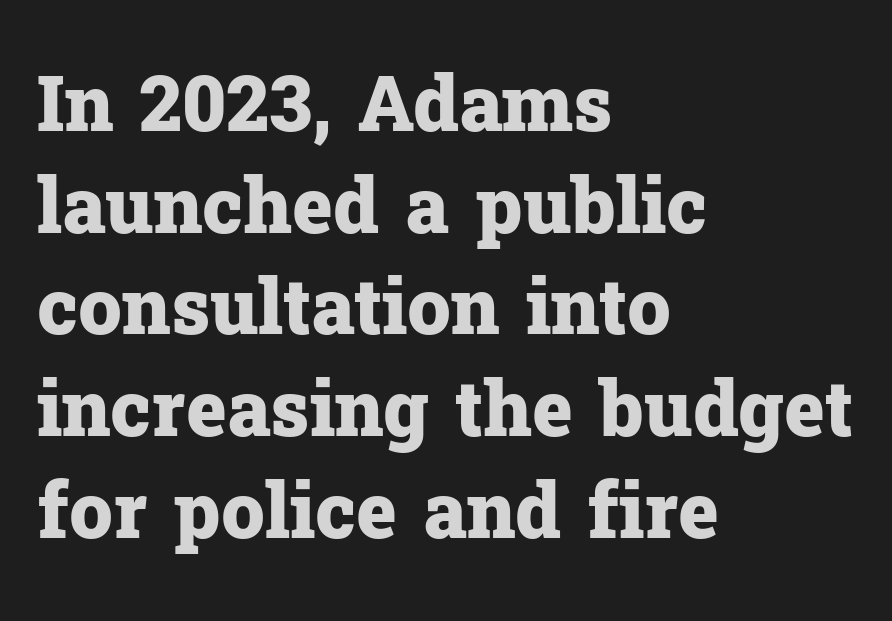
{"serif": "yes", "italic": "no", "bold": "yes", "weight": "heavy", "width": "normal", "stroke_contrast": "low", "x_height": "medium", "monospaced": "no", "underline": "no", "align": "left", "line_spacing": "normal", "line_spacing_ratio": 1.32, "letter_spacing": "normal", "letter_spacing_em": 0.0, "glyph_px": 77}
